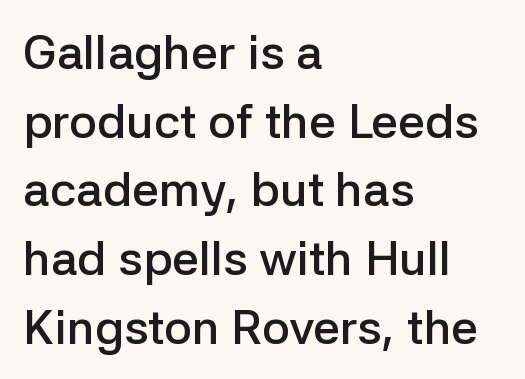
{"serif": "no", "italic": "no", "bold": "semi", "weight": "semibold", "width": "normal", "stroke_contrast": "low", "x_height": "medium", "monospaced": "no", "underline": "no", "align": "left", "line_spacing": "normal", "line_spacing_ratio": 1.43, "letter_spacing": "normal", "letter_spacing_em": 0.0, "glyph_px": 48}
